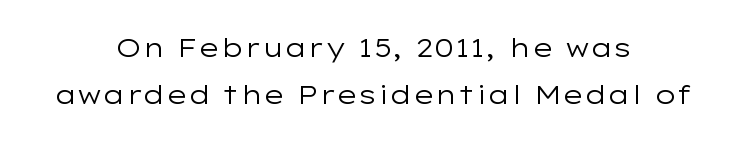
Q: Is the text bold? A: No.
Q: Is the text italic (slanted)? A: No, it is upright.
Q: Is the text underlined? A: No.
Q: How is the paragraph aligned? A: Centered.
Q: Is the spacing between letters normal or unusually wide? A: Normal.
